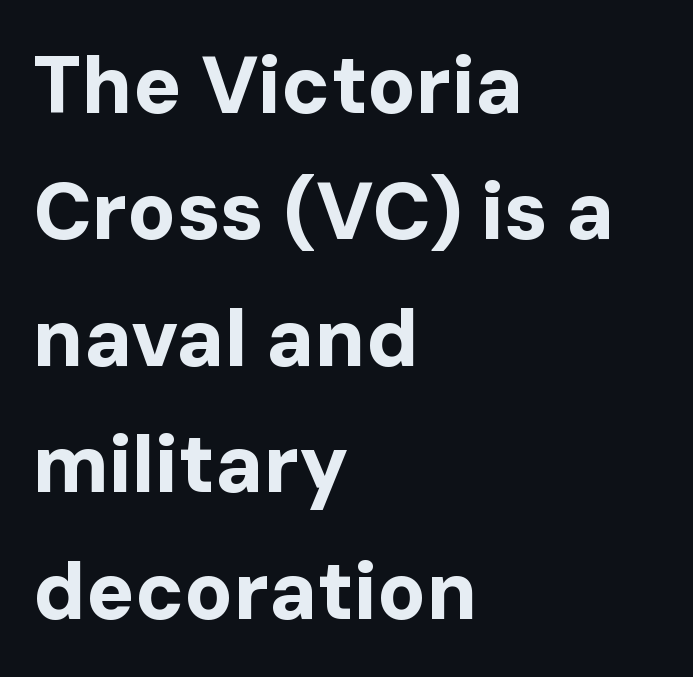
The image shows 80 px bold sans-serif type, upright; set left-aligned, normal line spacing (1.58x), normal letter spacing, not underlined; low stroke contrast and a medium x-height.
